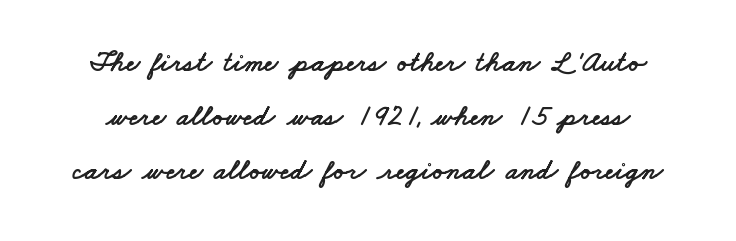
The image shows 29 px wide sans-serif type; set line spacing 1.87x, normal letter spacing, not underlined; low stroke contrast and a small x-height.
